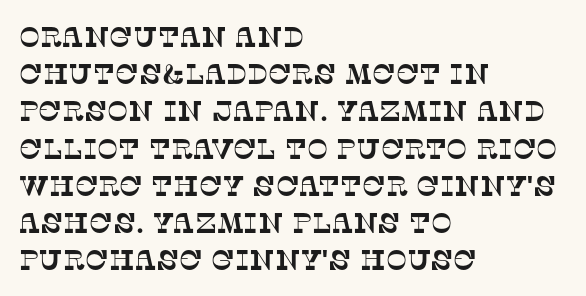
The image shows 28 px serif type; set left-aligned, normal line spacing (1.33x), normal letter spacing, not underlined; low stroke contrast and a large x-height.
